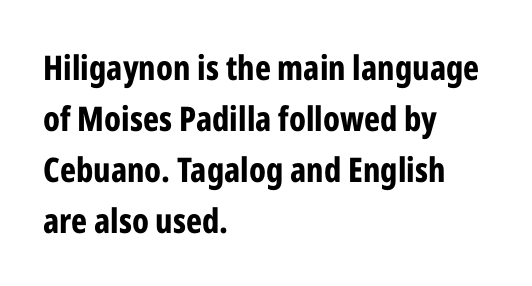
{"serif": "no", "italic": "no", "bold": "yes", "weight": "bold", "width": "condensed", "stroke_contrast": "low", "x_height": "medium", "monospaced": "no", "underline": "no", "align": "left", "line_spacing": "normal", "line_spacing_ratio": 1.5, "letter_spacing": "normal", "letter_spacing_em": 0.0, "glyph_px": 34}
